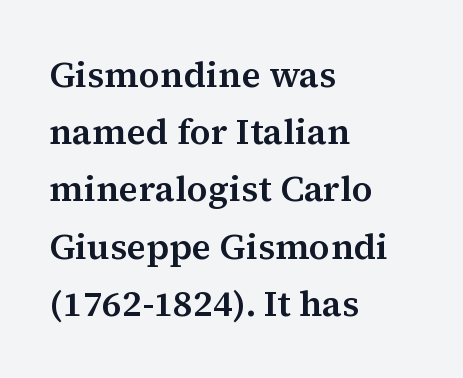
{"serif": "yes", "italic": "no", "width": "normal", "stroke_contrast": "medium", "x_height": "medium", "monospaced": "no", "underline": "no", "align": "left", "line_spacing": "normal", "line_spacing_ratio": 1.59, "letter_spacing": "normal", "letter_spacing_em": 0.0, "glyph_px": 36}
